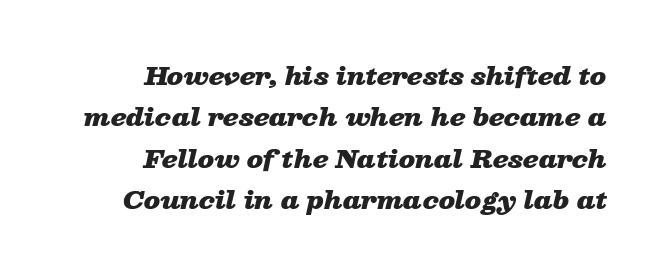
The image shows 24 px bold type, italic (leaning right); set right-aligned, line spacing 1.72x, normal letter spacing, not underlined.
